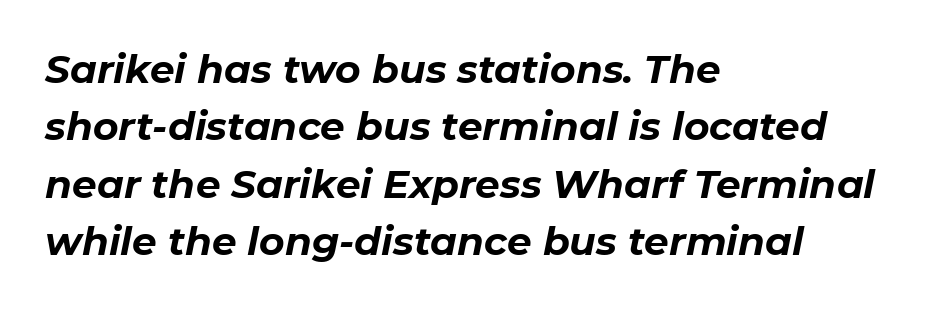
Q: Is the text bold? A: Yes.
Q: Is the text italic (slanted)? A: Yes, it leans right by about 11 degrees.
Q: Is the text underlined? A: No.
Q: How is the paragraph aligned? A: Left-aligned.
Q: Is the spacing between letters normal or unusually wide? A: Normal.
Q: Is the spacing between lines tight, normal or loose? A: Normal.
Q: Width (condensed, normal, or wide)? A: Normal.
Q: Stroke contrast? A: Low.
Q: x-height? A: Medium.
Q: Monospaced? A: No.
